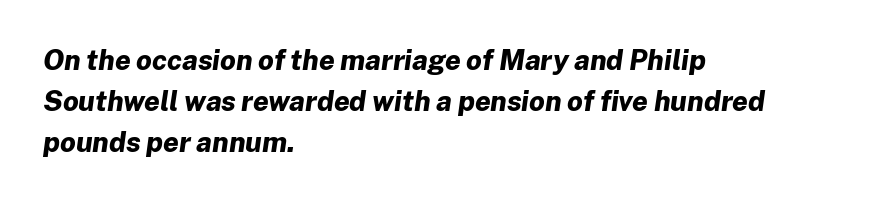
The font is running at its bold setting. Note the varied advance widths — an 'i' is clearly narrower than an 'm'. The ragged edge is on the right, which tells us the setting is flush left. Anything drawn beneath the words? Only blank space. The line texture is even and compact thanks to regular tracking. The text carries the slant typical of an italic or oblique font.
